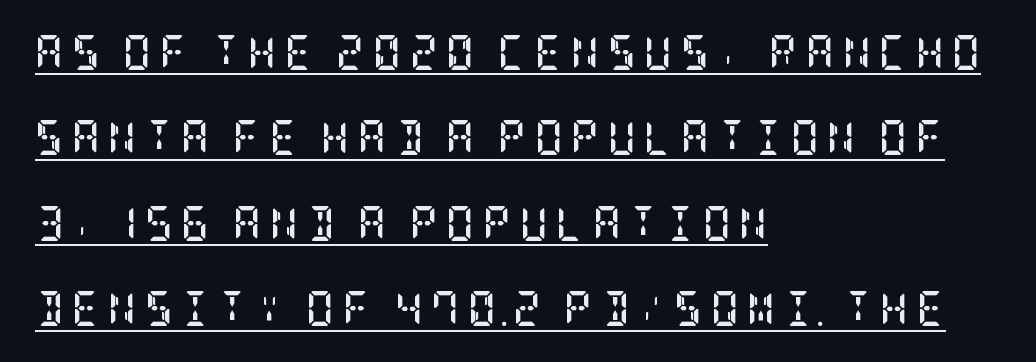
{"serif": "yes", "italic": "no", "bold": "yes", "weight": "semibold", "width": "condensed", "stroke_contrast": "low", "x_height": "large", "underline": "yes", "align": "left", "line_spacing": "loose", "line_spacing_ratio": 2.44, "letter_spacing": "wide", "letter_spacing_em": 0.23, "glyph_px": 35}
